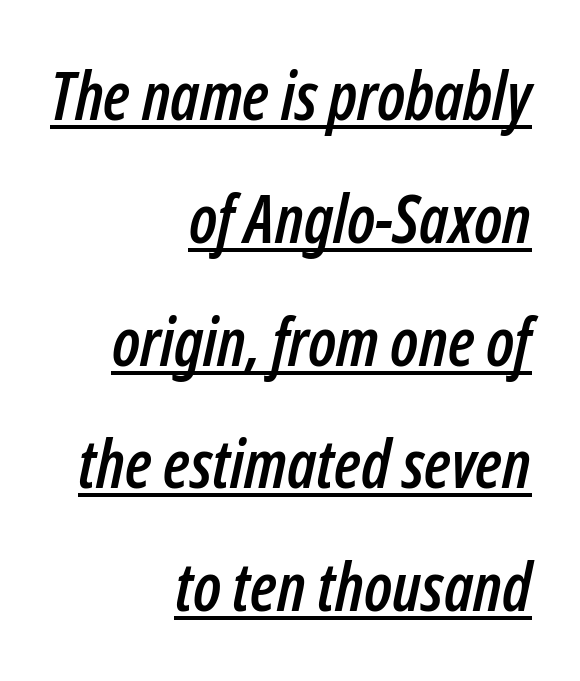
The image shows 66 px condensed type, italic (leaning right); set right-aligned, line spacing 1.86x, normal letter spacing, underlined; low stroke contrast and a medium x-height.
